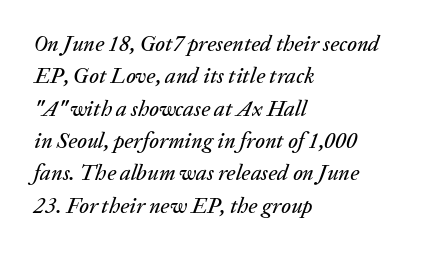
{"italic": "yes", "lean": "right", "slant_degrees": 20, "underline": "no", "align": "left", "line_spacing": "normal", "line_spacing_ratio": 1.47, "letter_spacing": "normal", "letter_spacing_em": 0.0, "glyph_px": 22}
